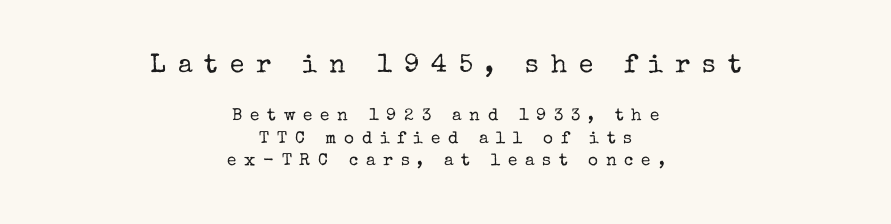
The image shows 26 px text type, upright; set centered, normal line spacing (1.32x), unusually wide letter spacing (+0.46 em), not underlined; the first (top) block is 1.53x larger.
